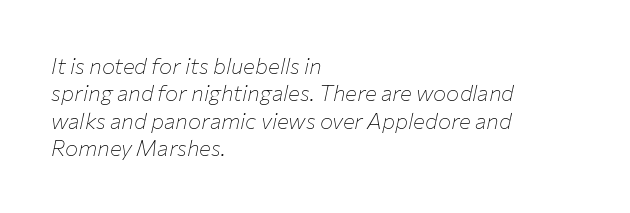
{"italic": "yes", "lean": "right", "slant_degrees": 12, "bold": "no", "underline": "no", "align": "left", "line_spacing": "normal", "line_spacing_ratio": 1.25, "letter_spacing": "normal", "letter_spacing_em": 0.0, "glyph_px": 22}
